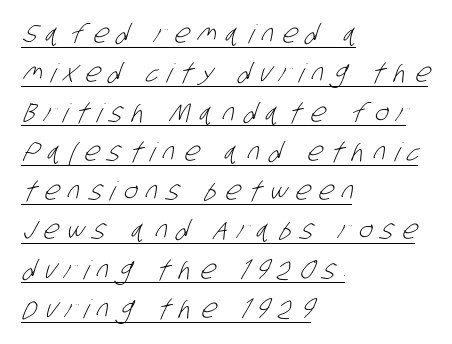
{"bold": "no", "underline": "yes", "align": "left", "line_spacing": "normal", "line_spacing_ratio": 1.51, "letter_spacing": "wide", "letter_spacing_em": 0.34, "glyph_px": 26}
